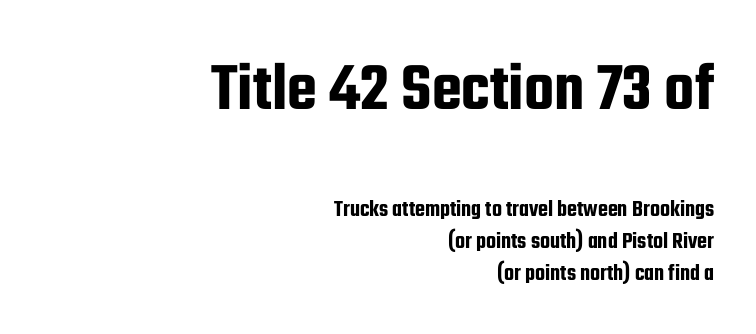
Q: Is the text italic (slanted)? A: No, it is upright.
Q: Is the typeface a serif or a sans-serif typeface? A: Sans-serif.
Q: Is the text underlined? A: No.
Q: How is the paragraph aligned? A: Right-aligned.
Q: Is the spacing between letters normal or unusually wide? A: Normal.
Q: Is the spacing between lines tight, normal or loose? A: Normal.
Q: Which block of text is set in a larger size, the first (top) or the second (bottom)? A: The first (top) one.
Q: Width (condensed, normal, or wide)? A: Condensed.
Q: Stroke contrast? A: Low.
Q: x-height? A: Medium.
Q: Monospaced? A: No.
